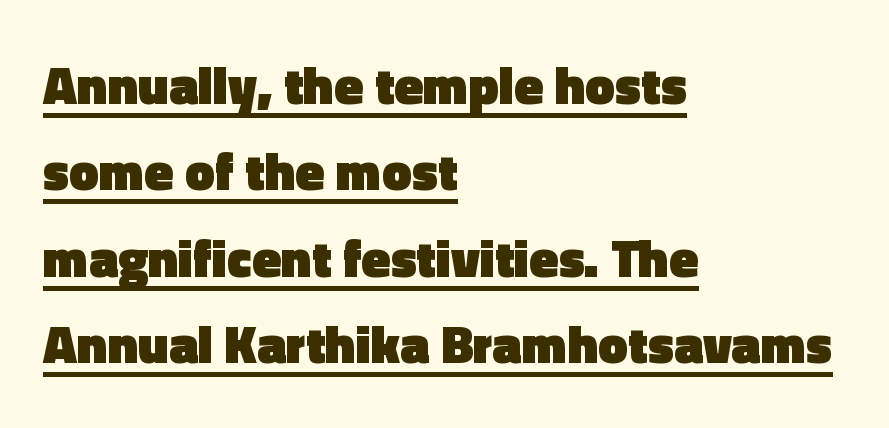
The image shows 53 px heavy sans-serif type, upright; set left-aligned, normal line spacing (1.63x), normal letter spacing, underlined; a medium x-height.
